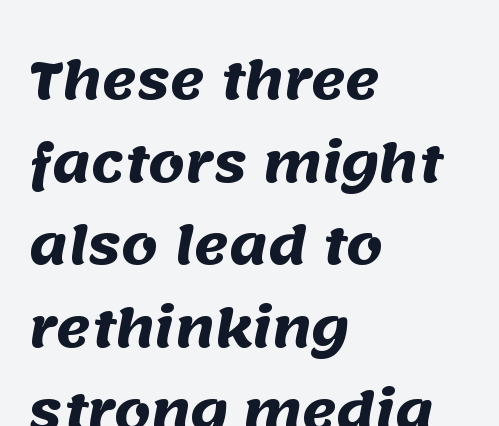
Q: Is the text bold? A: Yes.
Q: Is the typeface a serif or a sans-serif typeface? A: Sans-serif.
Q: Is the text underlined? A: No.
Q: How is the paragraph aligned? A: Left-aligned.
Q: Is the spacing between letters normal or unusually wide? A: Normal.
Q: Is the spacing between lines tight, normal or loose? A: Normal.
Q: Width (condensed, normal, or wide)? A: Normal.
Q: Stroke contrast? A: Medium.
Q: x-height? A: Large.
Q: Monospaced? A: No.
